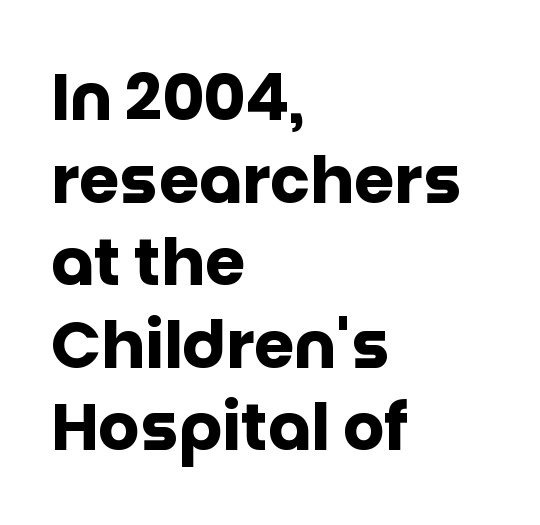
The image shows 65 px heavy sans-serif type, upright; set left-aligned, normal line spacing (1.27x), normal letter spacing, not underlined; low stroke contrast and a large x-height.
